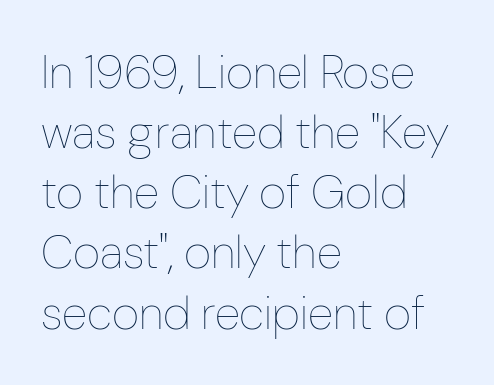
The image shows 47 px thin, condensed type, upright; set left-aligned, normal line spacing (1.28x), normal letter spacing, not underlined; low stroke contrast and a medium x-height.
